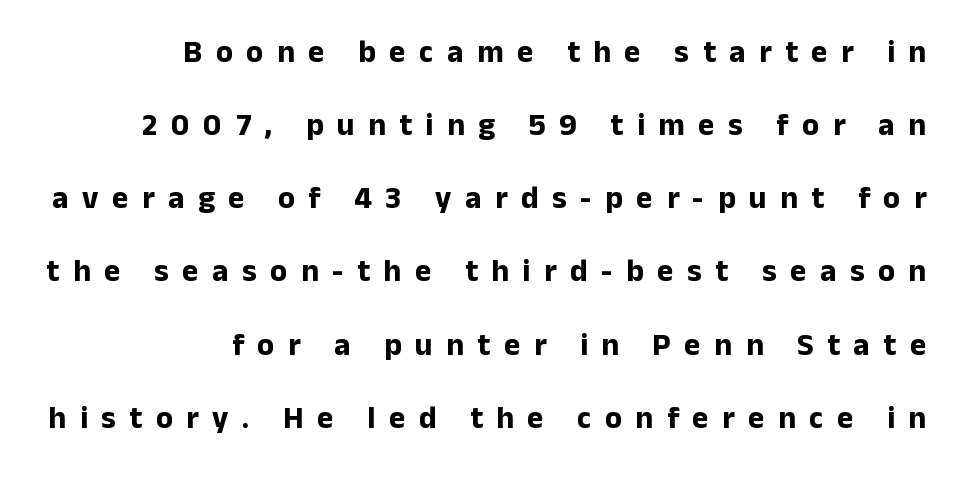
Q: Is the text bold? A: Yes.
Q: Is the text italic (slanted)? A: No, it is upright.
Q: Is the typeface a serif or a sans-serif typeface? A: Sans-serif.
Q: Is the text underlined? A: No.
Q: How is the paragraph aligned? A: Right-aligned.
Q: Is the spacing between letters normal or unusually wide? A: Unusually wide.
Q: Is the spacing between lines tight, normal or loose? A: Loose.
Q: Width (condensed, normal, or wide)? A: Normal.
Q: Stroke contrast? A: Low.
Q: x-height? A: Medium.
Q: Monospaced? A: No.
